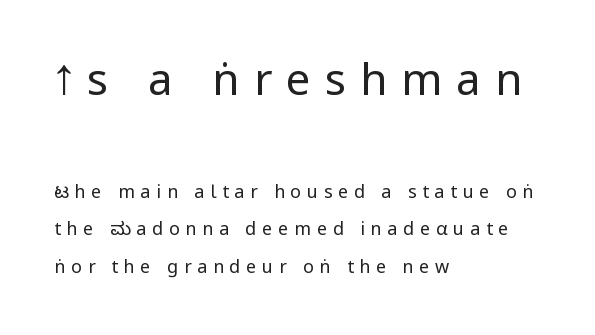
The image shows 44 px regular-weight, condensed sans-serif type, upright; set left-aligned, loose line spacing (2.08x), unusually wide letter spacing (+0.32 em), not underlined; the first (top) block is 2.44x larger; low stroke contrast.
